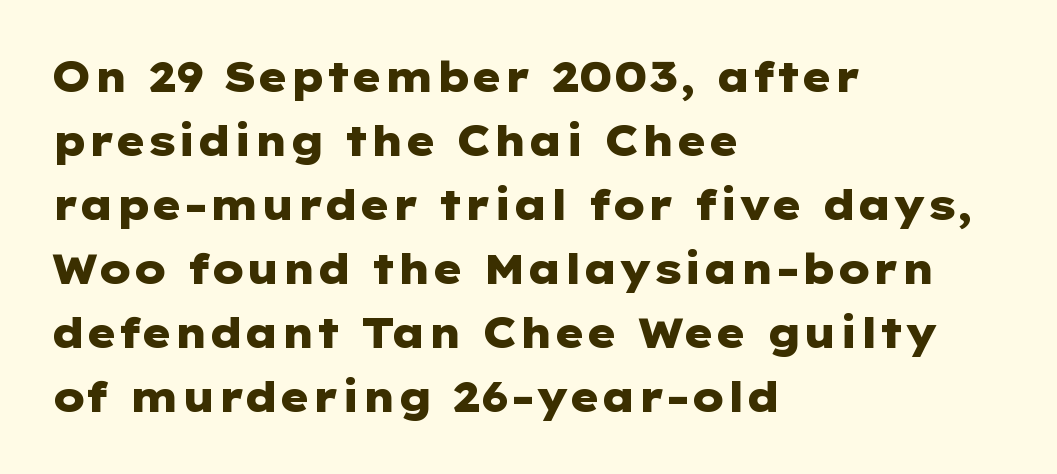
The image shows 41 px heavy, wide sans-serif type, upright; set left-aligned, normal line spacing (1.56x), normal letter spacing, not underlined; low stroke contrast and a medium x-height.
